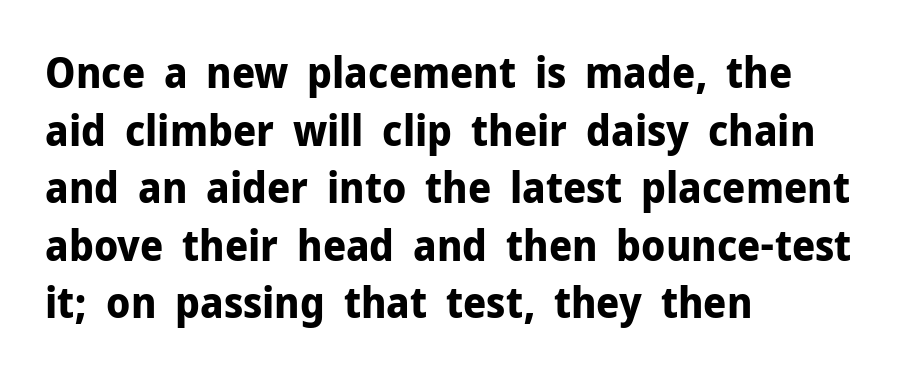
A typesetter would call this leading conventional body-copy spacing. The letters sit at their default tracking, neither squeezed nor spread. The designer went with a sans here, leaving each stem footless. The passage shown is emphatically bold. Every stem runs plumb, perpendicular to the baseline. Decoration check: the copy has no underline.
